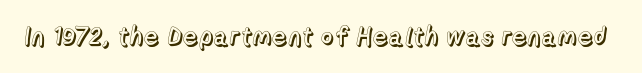
{"underline": "no", "letter_spacing": "normal", "letter_spacing_em": 0.0, "glyph_px": 25}
